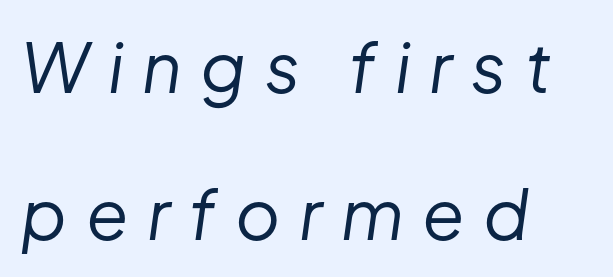
The image shows 69 px regular-weight type, italic (leaning right); set left-aligned, loose line spacing (2.13x), unusually wide letter spacing (+0.27 em), not underlined; low stroke contrast and a medium x-height.
